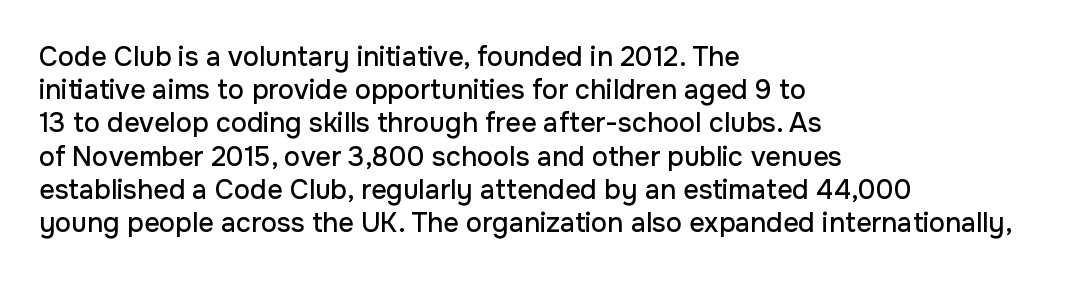
The image shows 27 px text type, upright; set left-aligned, line spacing 1.23x, normal letter spacing, not underlined.
